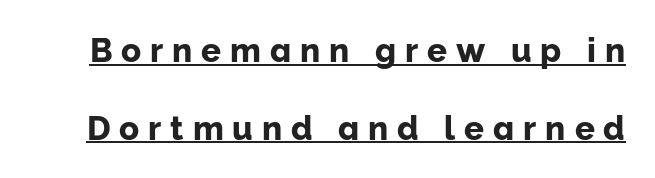
The glyphs are accompanied by a horizontal stroke just below them. I'd call this a sans setting — the letters go barefoot. Character widths vary here, with narrow letters taking less room than wide ones. Every stem runs plumb, perpendicular to the baseline. Caption: expanded tracking, letters set apart.
